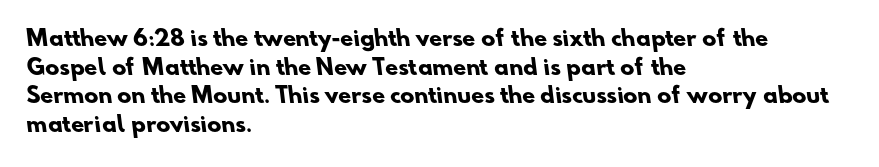
The image shows 21 px bold type; set left-aligned, normal line spacing (1.36x), normal letter spacing, not underlined.
